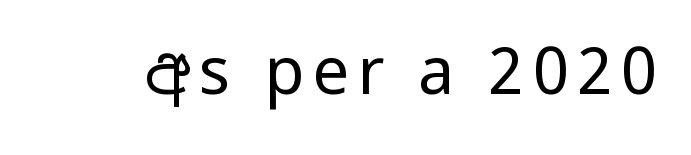
{"serif": "no", "italic": "no", "bold": "no", "weight": "regular", "width": "condensed", "stroke_contrast": "low", "x_height": "large", "monospaced": "no", "underline": "no", "glyph_px": 65}
